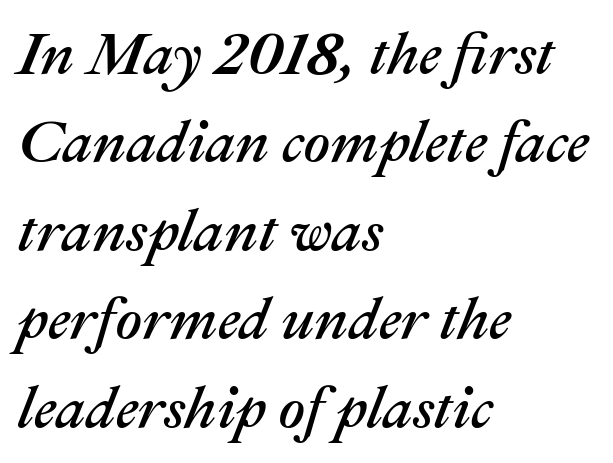
The image shows 59 px text type, italic (leaning right); set left-aligned, normal line spacing (1.5x), normal letter spacing, not underlined; medium stroke contrast and a medium x-height.
